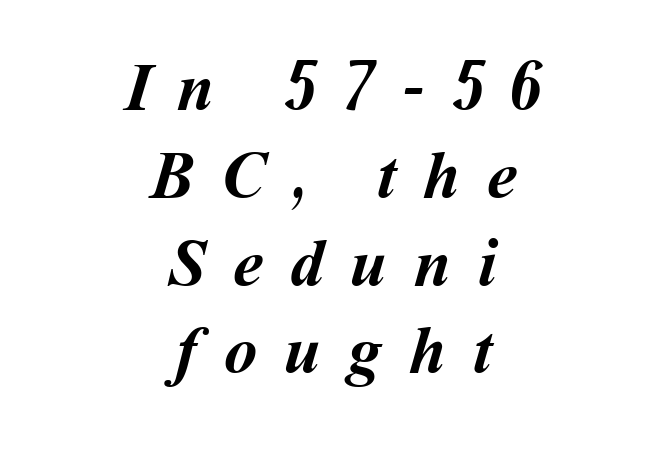
{"bold": "yes", "weight": "semibold", "width": "normal", "stroke_contrast": "medium", "x_height": "medium", "monospaced": "no", "underline": "no", "align": "center", "line_spacing": "normal", "line_spacing_ratio": 1.31, "letter_spacing": "wide", "letter_spacing_em": 0.4, "glyph_px": 67}
